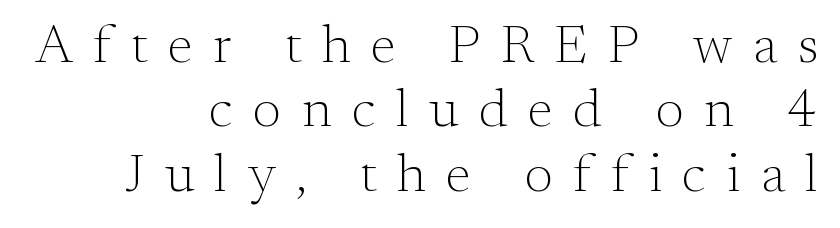
{"serif": "yes", "italic": "no", "bold": "no", "weight": "light", "width": "normal", "stroke_contrast": "medium", "x_height": "small", "monospaced": "no", "underline": "no", "align": "right", "line_spacing_ratio": 1.19, "letter_spacing": "wide", "letter_spacing_em": 0.38, "glyph_px": 54}
